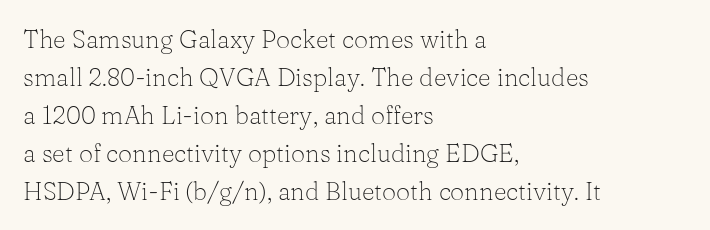
Q: Is the text bold? A: No.
Q: Is the text italic (slanted)? A: No, it is upright.
Q: Is the text underlined? A: No.
Q: How is the paragraph aligned? A: Left-aligned.
Q: Is the spacing between letters normal or unusually wide? A: Normal.
Q: Is the spacing between lines tight, normal or loose? A: Normal.
